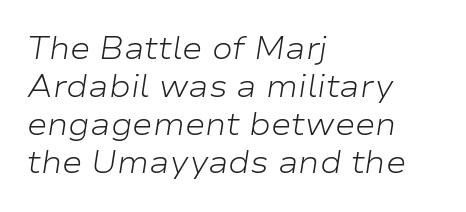
{"italic": "yes", "lean": "right", "slant_degrees": 9, "bold": "no", "weight": "light", "width": "wide", "stroke_contrast": "low", "x_height": "medium", "monospaced": "no", "underline": "no", "align": "left", "line_spacing_ratio": 1.23, "letter_spacing": "normal", "letter_spacing_em": 0.0, "glyph_px": 31}
